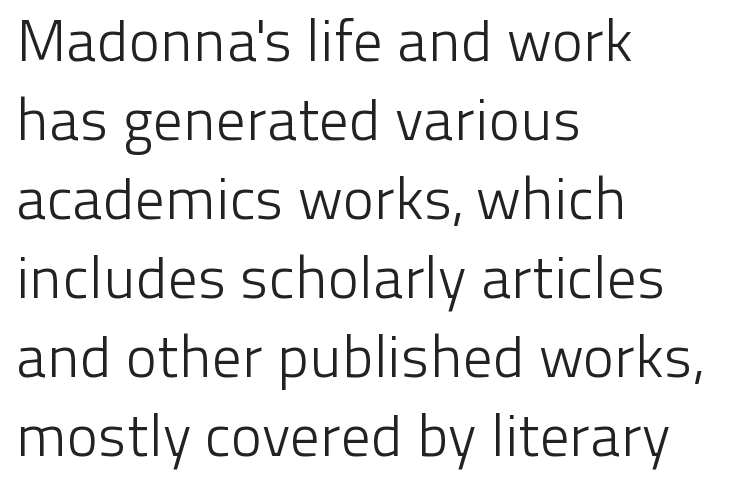
{"serif": "no", "italic": "no", "bold": "no", "weight": "light", "width": "normal", "stroke_contrast": "low", "x_height": "medium", "monospaced": "no", "underline": "no", "align": "left", "line_spacing": "normal", "line_spacing_ratio": 1.34, "letter_spacing": "normal", "letter_spacing_em": 0.0, "glyph_px": 59}
